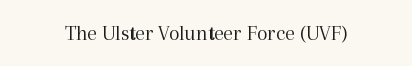
Q: Is the text bold? A: No.
Q: Is the text italic (slanted)? A: No, it is upright.
Q: Is the text underlined? A: No.
Q: Is the spacing between letters normal or unusually wide? A: Normal.
